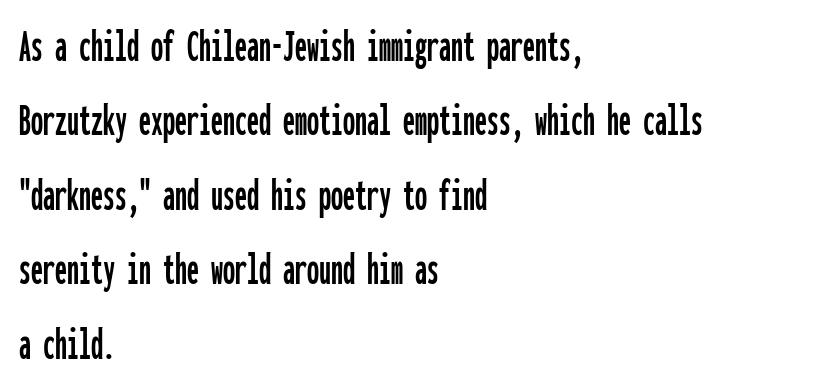
The image shows 48 px condensed sans-serif type, upright, monospaced; set left-aligned, normal line spacing (1.55x), normal letter spacing, not underlined; low stroke contrast and a medium x-height.
